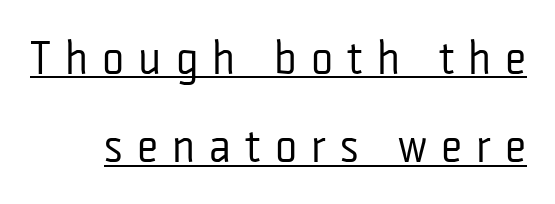
Q: Is the text bold? A: No.
Q: Is the text italic (slanted)? A: No, it is upright.
Q: Is the typeface a serif or a sans-serif typeface? A: Sans-serif.
Q: Is the text underlined? A: Yes.
Q: Is the spacing between letters normal or unusually wide? A: Unusually wide.
Q: Width (condensed, normal, or wide)? A: Condensed.
Q: Stroke contrast? A: Low.
Q: x-height? A: Medium.
Q: Monospaced? A: No.
